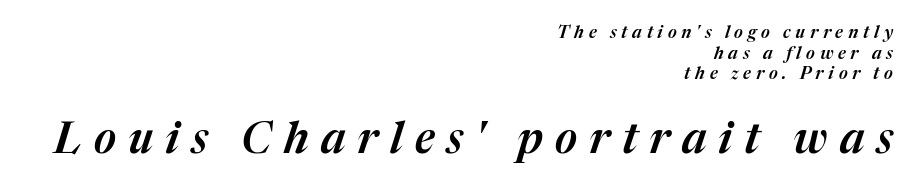
Q: Is the text italic (slanted)? A: Yes, it leans right by about 17 degrees.
Q: Is the text underlined? A: No.
Q: How is the paragraph aligned? A: Right-aligned.
Q: Is the spacing between letters normal or unusually wide? A: Unusually wide.
Q: Which block of text is set in a larger size, the first (top) or the second (bottom)? A: The second (bottom) one.
Q: Width (condensed, normal, or wide)? A: Normal.
Q: Stroke contrast? A: Medium.
Q: x-height? A: Medium.
Q: Monospaced? A: No.
